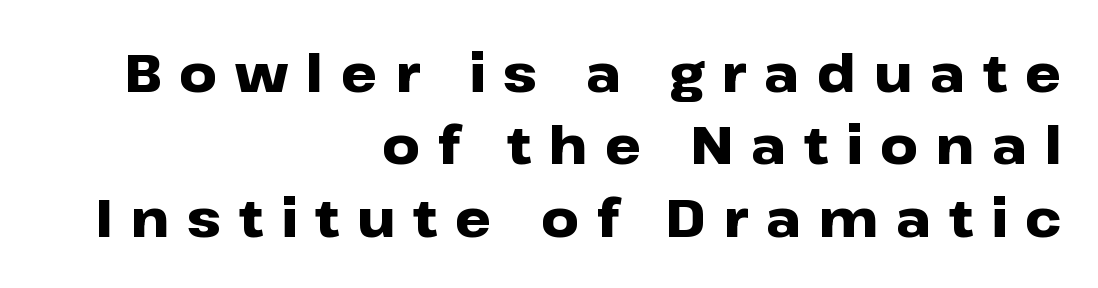
Compared with an ordinary text face, these strokes are far heavier — a full bold. Is this a fixed-width face? No — the glyphs have proportional, varying widths. The horizontal fit of the characters is loose and conspicuously gappy. Each line ends at the same right margin while the left side varies. These lines are composed in type without serifs.
